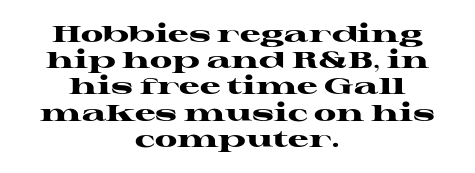
The image shows 23 px bold type, upright; set centered, tight line spacing (1.14x), normal letter spacing, not underlined.
